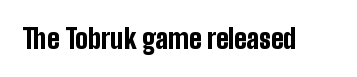
{"italic": "no", "bold": "yes", "underline": "no", "letter_spacing": "normal", "letter_spacing_em": 0.0, "glyph_px": 27}
